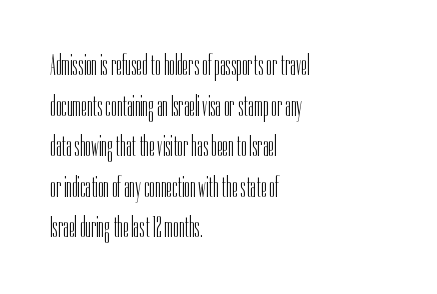
Q: Is the text bold? A: No.
Q: Is the text italic (slanted)? A: No, it is upright.
Q: Is the typeface a serif or a sans-serif typeface? A: Sans-serif.
Q: Is the text underlined? A: No.
Q: How is the paragraph aligned? A: Left-aligned.
Q: Is the spacing between letters normal or unusually wide? A: Normal.
Q: Is the spacing between lines tight, normal or loose? A: Normal.
Q: Width (condensed, normal, or wide)? A: Condensed.
Q: Stroke contrast? A: Low.
Q: x-height? A: Medium.
Q: Monospaced? A: No.
